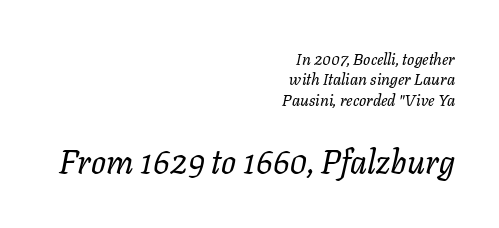
Notice how the stems are inclined rather than vertical — that's the hallmark of italics. The passage shown begins with its smaller block and ends with its larger one. Here the designer chose a conventional face with non-uniform glyph widths. Words float on clear page, feet unadorned. Is there much room between lines? A standard amount, neither cramped nor airy. Glyph-to-glyph distance matches everyday printed text.
